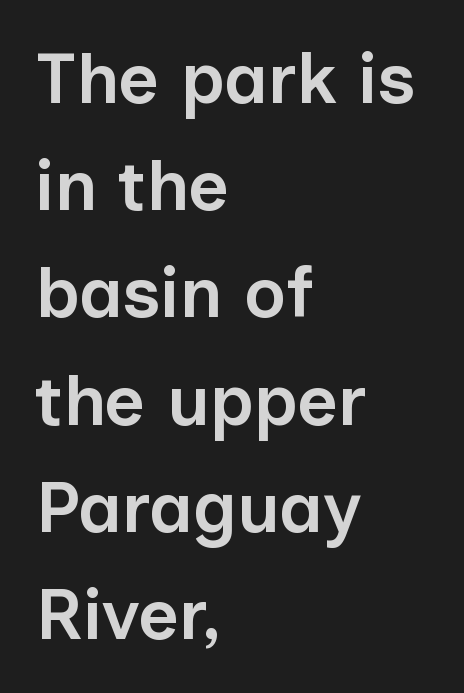
Q: Is the text bold? A: Semi-bold.
Q: Is the text italic (slanted)? A: No, it is upright.
Q: Is the typeface a serif or a sans-serif typeface? A: Sans-serif.
Q: Is the text underlined? A: No.
Q: How is the paragraph aligned? A: Left-aligned.
Q: Is the spacing between letters normal or unusually wide? A: Normal.
Q: Is the spacing between lines tight, normal or loose? A: Normal.
Q: Width (condensed, normal, or wide)? A: Normal.
Q: Stroke contrast? A: Low.
Q: x-height? A: Medium.
Q: Monospaced? A: No.
